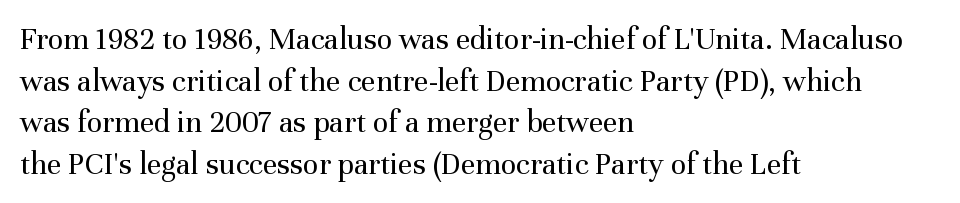
Stroke mass is kept to a normal reading level or below. Ordinary non-slanted type is in use. You could not count columns in this text — the font is proportionally spaced. Quick note: underline off. If you drew a ruler down the left edge, every line would touch it. Summary of vertical rhythm: regular, with standard interline spacing.
